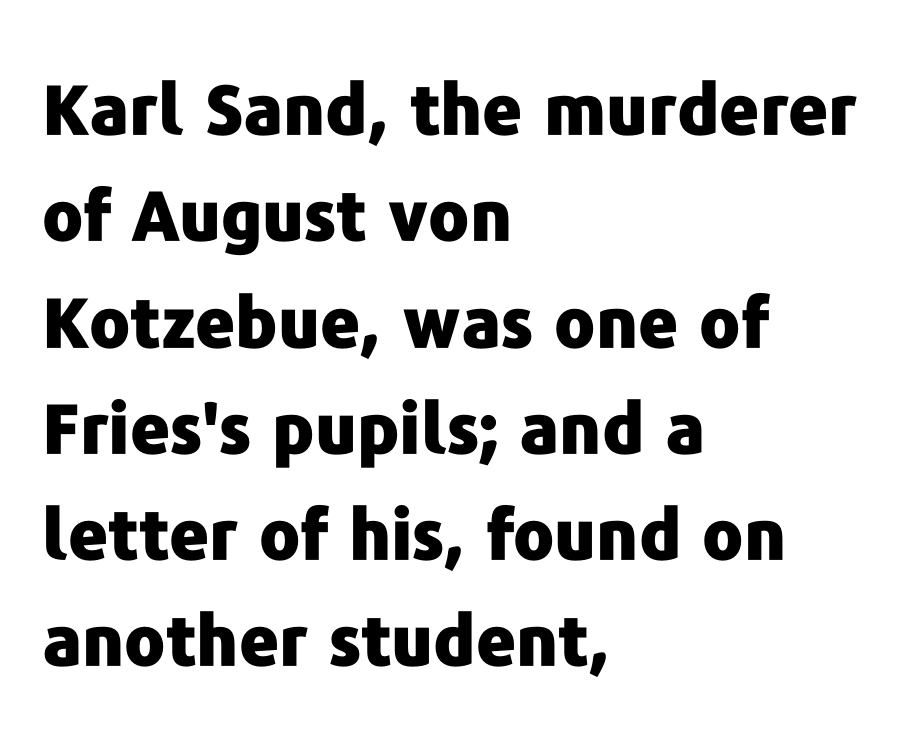
I'd call this a sans setting — the letters go barefoot. The foot of each line stays bare and open. Is this a fixed-width face? No — the glyphs have proportional, varying widths. You can tell it's not italic because the verticals are truly vertical. One-word summary of the alignment: left.
